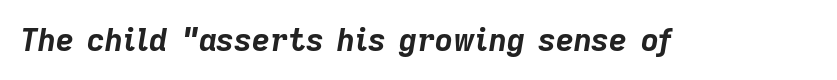
{"italic": "yes", "lean": "right", "slant_degrees": 9, "bold": "yes", "weight": "bold", "width": "normal", "stroke_contrast": "low", "x_height": "medium", "monospaced": "no", "underline": "no", "letter_spacing": "normal", "letter_spacing_em": 0.0, "glyph_px": 31}
